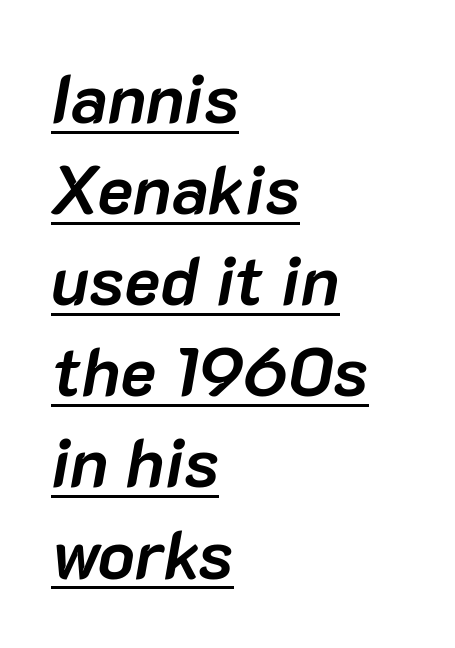
{"italic": "yes", "lean": "right", "slant_degrees": 10, "bold": "yes", "weight": "semibold", "width": "normal", "stroke_contrast": "low", "x_height": "medium", "monospaced": "no", "underline": "yes", "align": "left", "line_spacing": "normal", "line_spacing_ratio": 1.34, "letter_spacing": "normal", "letter_spacing_em": 0.0, "glyph_px": 68}
